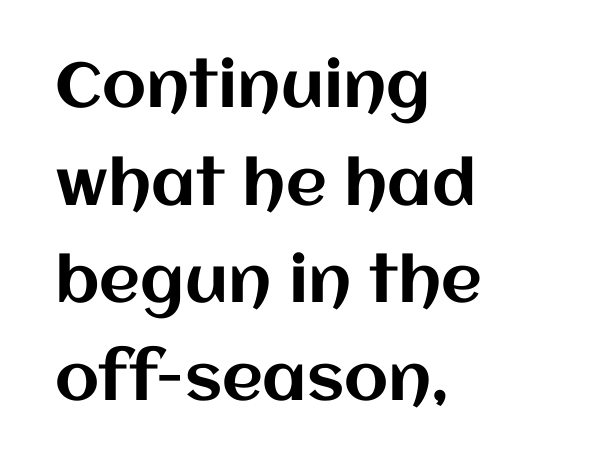
The image shows 63 px text type, upright; set left-aligned, normal line spacing (1.55x), normal letter spacing, not underlined; medium stroke contrast and a large x-height.
